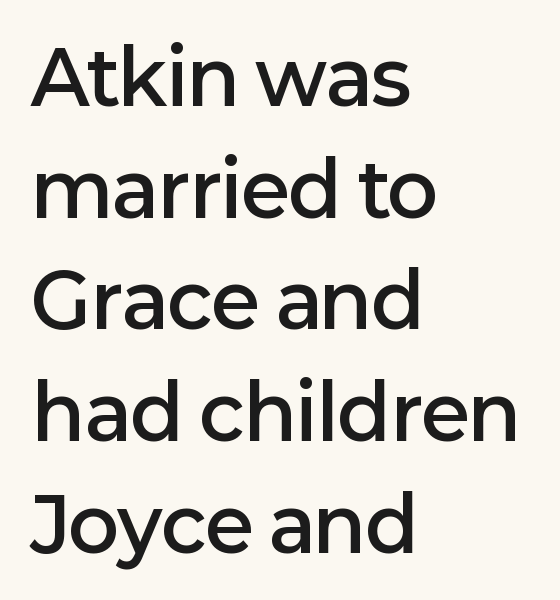
Q: Is the text bold? A: Semi-bold.
Q: Is the text italic (slanted)? A: No, it is upright.
Q: Is the typeface a serif or a sans-serif typeface? A: Sans-serif.
Q: Is the text underlined? A: No.
Q: How is the paragraph aligned? A: Left-aligned.
Q: Is the spacing between letters normal or unusually wide? A: Normal.
Q: Is the spacing between lines tight, normal or loose? A: Normal.
Q: Width (condensed, normal, or wide)? A: Normal.
Q: Stroke contrast? A: Low.
Q: x-height? A: Medium.
Q: Monospaced? A: No.
